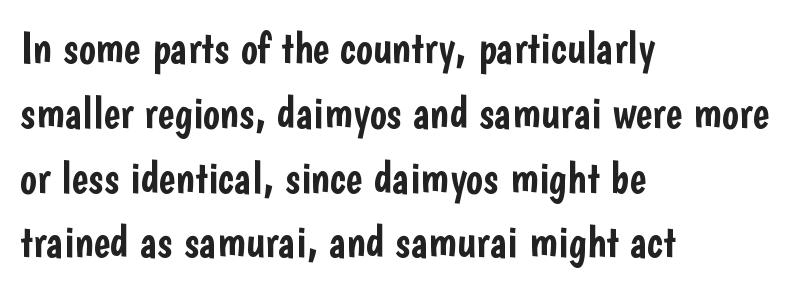
The image shows 45 px condensed sans-serif type, upright; set left-aligned, normal line spacing (1.44x), normal letter spacing, not underlined; low stroke contrast and a medium x-height.
